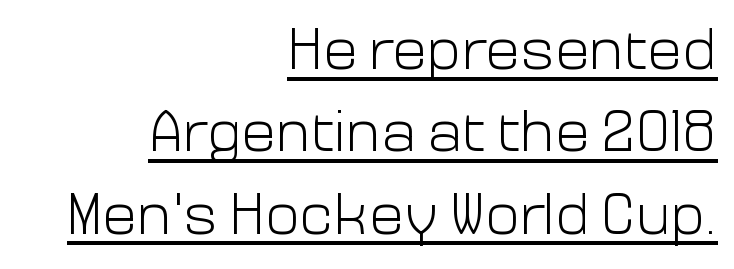
The image shows 58 px light sans-serif type, upright; set right-aligned, normal line spacing (1.42x), normal letter spacing, underlined; low stroke contrast and a medium x-height.
